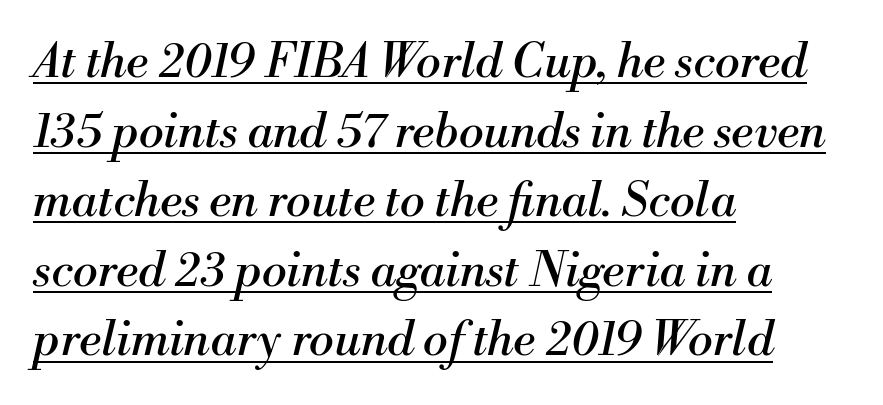
What kind of face is this? One with serifs. Counters stay open thanks to moderate or lighter strokes. No extra tracking has been applied to these lines. There's an unmistakable incline to the writing here. Note the varied advance widths — an 'i' is clearly narrower than an 'm'.
